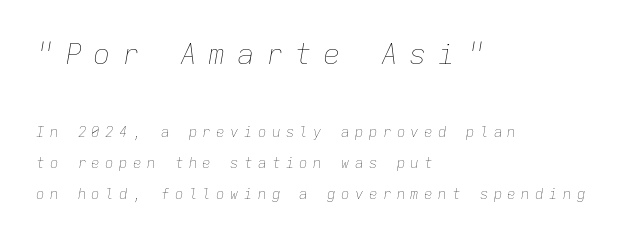
{"italic": "yes", "lean": "right", "slant_degrees": 9, "bold": "no", "weight": "thin", "width": "normal", "stroke_contrast": "low", "x_height": "medium", "monospaced": "yes", "underline": "no", "align": "left", "line_spacing": "loose", "line_spacing_ratio": 2.21, "letter_spacing": "wide", "letter_spacing_em": 0.39, "larger_block": "first", "size_ratio": 2.07, "glyph_px": 29}
